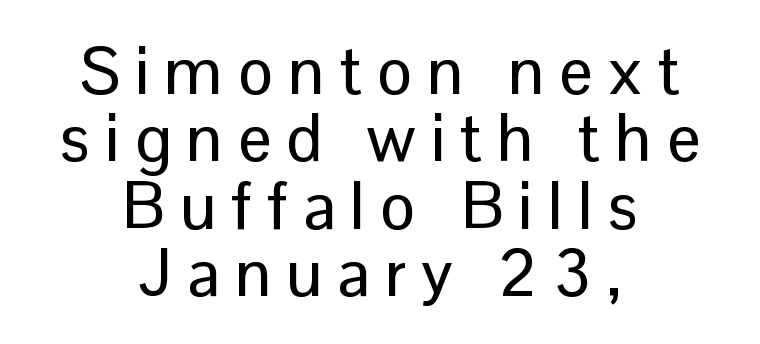
Q: Is the text italic (slanted)? A: No, it is upright.
Q: Is the typeface a serif or a sans-serif typeface? A: Sans-serif.
Q: Is the text underlined? A: No.
Q: How is the paragraph aligned? A: Centered.
Q: Is the spacing between letters normal or unusually wide? A: Unusually wide.
Q: Is the spacing between lines tight, normal or loose? A: Tight.
Q: Width (condensed, normal, or wide)? A: Normal.
Q: Stroke contrast? A: Low.
Q: x-height? A: Medium.
Q: Monospaced? A: No.
